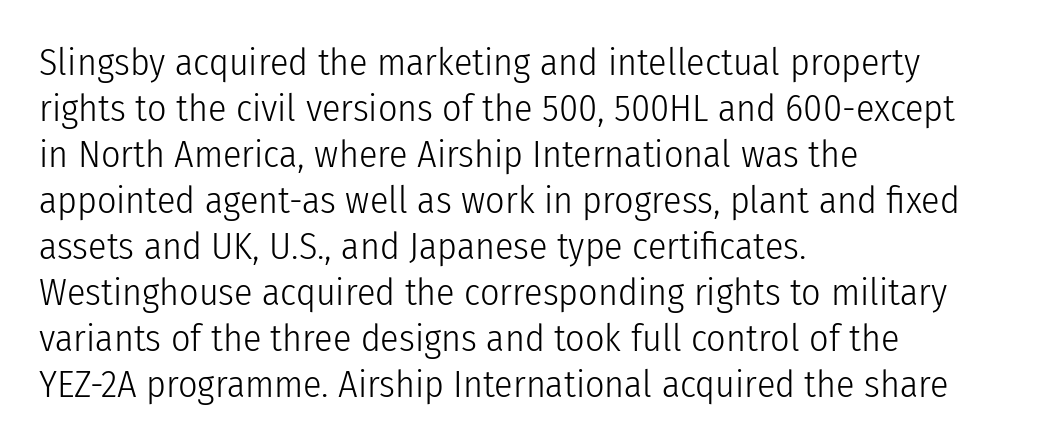
The image shows 38 px light, condensed sans-serif type, upright; set left-aligned, line spacing 1.21x, normal letter spacing, not underlined; low stroke contrast and a medium x-height.
